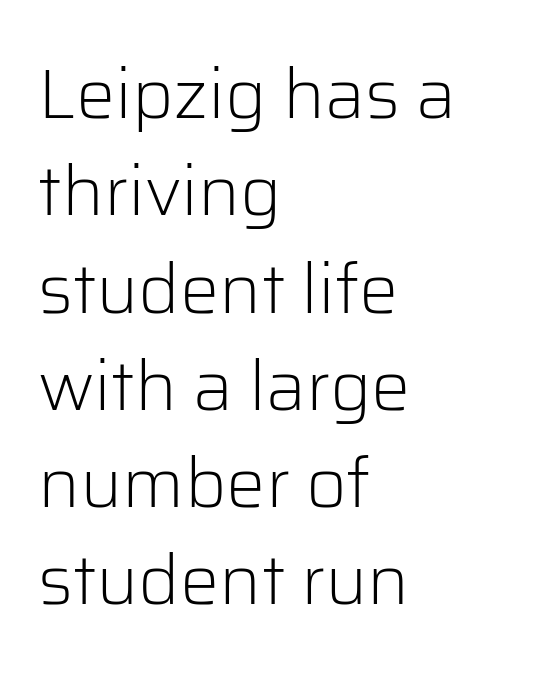
The image shows 70 px light sans-serif type, upright; set left-aligned, normal line spacing (1.39x), normal letter spacing, not underlined; low stroke contrast and a medium x-height.
